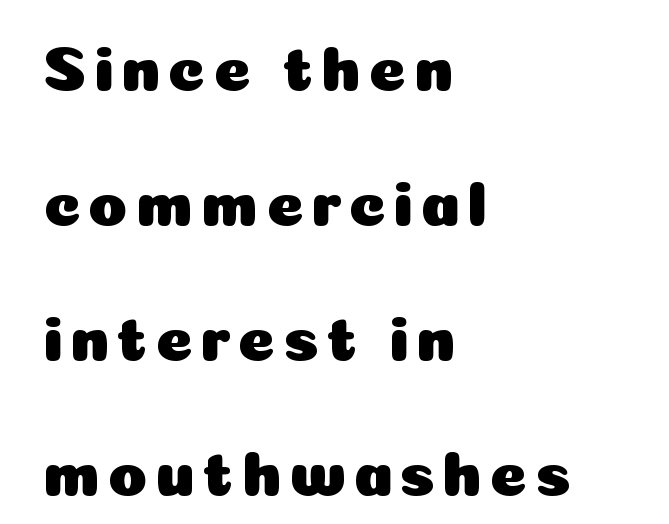
Q: Is the text italic (slanted)? A: No, it is upright.
Q: Is the typeface a serif or a sans-serif typeface? A: Sans-serif.
Q: Is the text underlined? A: No.
Q: How is the paragraph aligned? A: Left-aligned.
Q: Is the spacing between lines tight, normal or loose? A: Loose.
Q: Width (condensed, normal, or wide)? A: Normal.
Q: Stroke contrast? A: Low.
Q: x-height? A: Medium.
Q: Monospaced? A: No.
